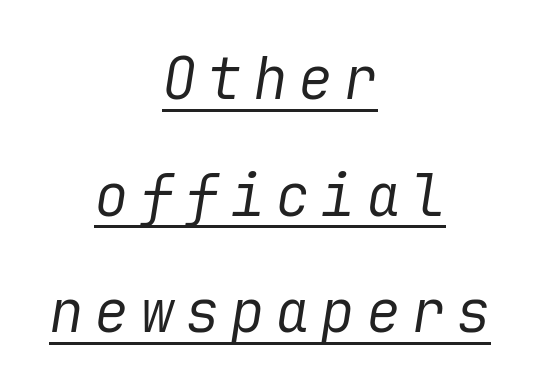
{"italic": "yes", "lean": "right", "slant_degrees": 9, "bold": "no", "weight": "regular", "width": "normal", "stroke_contrast": "low", "x_height": "medium", "underline": "yes", "align": "center", "line_spacing": "loose", "line_spacing_ratio": 2.01, "glyph_px": 58}
